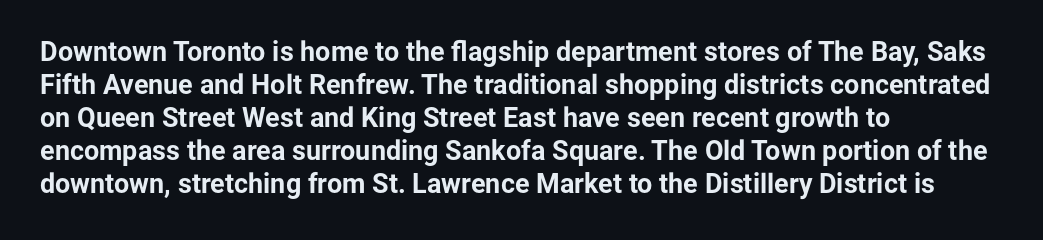
{"italic": "no", "bold": "yes", "underline": "no", "align": "left", "line_spacing_ratio": 1.22, "letter_spacing": "normal", "letter_spacing_em": 0.0, "glyph_px": 27}
